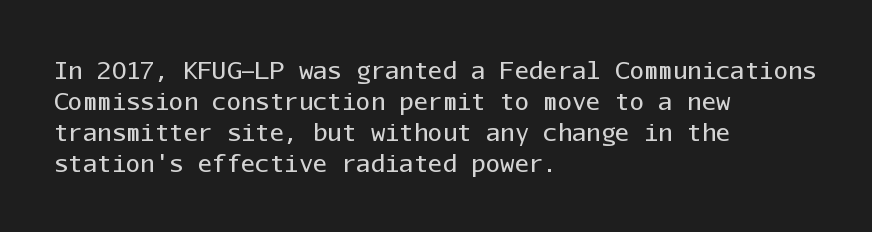
Q: Is the text bold? A: No.
Q: Is the text italic (slanted)? A: No, it is upright.
Q: Is the text underlined? A: No.
Q: How is the paragraph aligned? A: Left-aligned.
Q: Is the spacing between letters normal or unusually wide? A: Normal.
Q: Is the spacing between lines tight, normal or loose? A: Normal.
